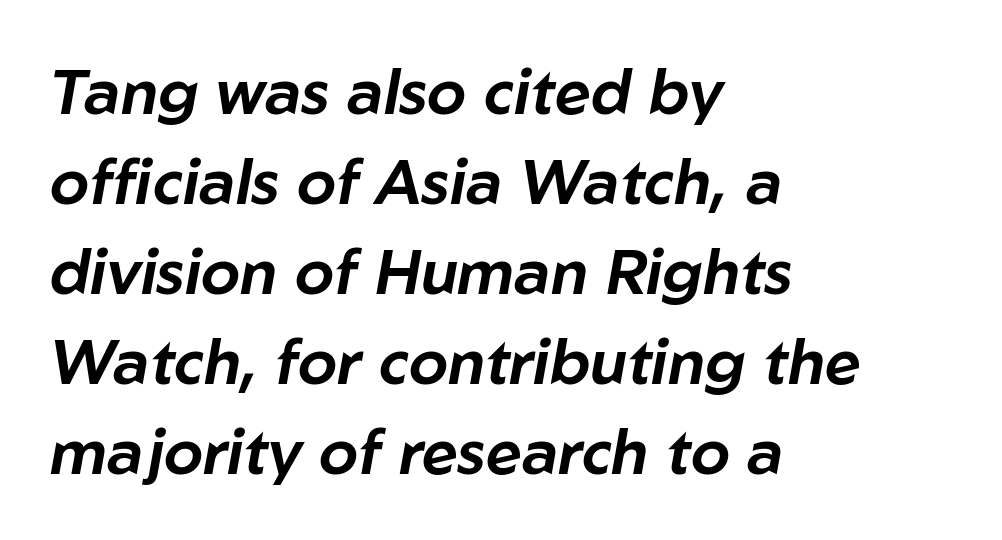
Q: Is the text italic (slanted)? A: Yes, it leans right by about 10 degrees.
Q: Is the text underlined? A: No.
Q: How is the paragraph aligned? A: Left-aligned.
Q: Is the spacing between letters normal or unusually wide? A: Normal.
Q: Is the spacing between lines tight, normal or loose? A: Normal.
Q: Width (condensed, normal, or wide)? A: Normal.
Q: Stroke contrast? A: Low.
Q: x-height? A: Medium.
Q: Monospaced? A: No.
